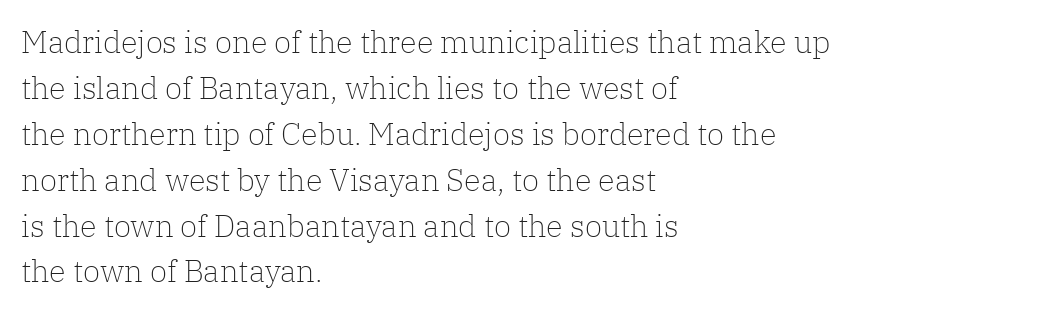
{"serif": "yes", "italic": "no", "bold": "no", "weight": "light", "width": "normal", "stroke_contrast": "low", "x_height": "medium", "monospaced": "no", "underline": "no", "align": "left", "line_spacing": "normal", "line_spacing_ratio": 1.48, "letter_spacing": "normal", "letter_spacing_em": 0.0, "glyph_px": 31}
